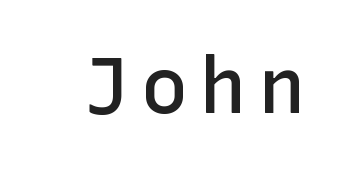
Q: Is the text bold? A: Semi-bold.
Q: Is the text italic (slanted)? A: No, it is upright.
Q: Is the typeface a serif or a sans-serif typeface? A: Sans-serif.
Q: Is the text underlined? A: No.
Q: Width (condensed, normal, or wide)? A: Normal.
Q: Stroke contrast? A: Low.
Q: x-height? A: Medium.
